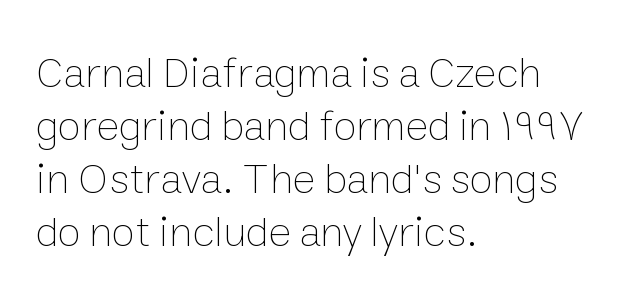
Q: Is the text bold? A: No.
Q: Is the text italic (slanted)? A: No, it is upright.
Q: Is the text underlined? A: No.
Q: How is the paragraph aligned? A: Left-aligned.
Q: Is the spacing between letters normal or unusually wide? A: Normal.
Q: Width (condensed, normal, or wide)? A: Normal.
Q: Stroke contrast? A: Low.
Q: x-height? A: Medium.
Q: Monospaced? A: No.
